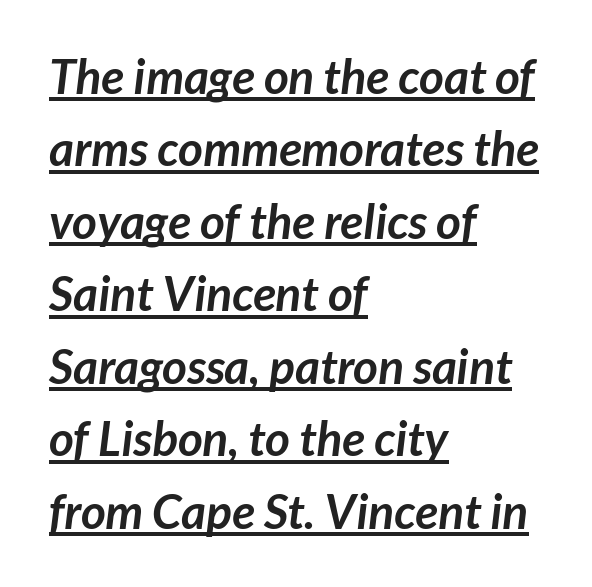
The image shows 48 px semibold sans-serif type; set left-aligned, normal line spacing (1.51x), normal letter spacing, underlined; low stroke contrast and a medium x-height.
